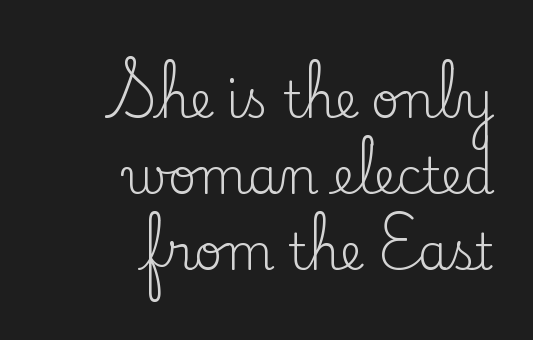
The image shows 49 px regular-weight type, upright; set right-aligned, normal line spacing (1.55x), normal letter spacing, not underlined; low stroke contrast and a small x-height.
